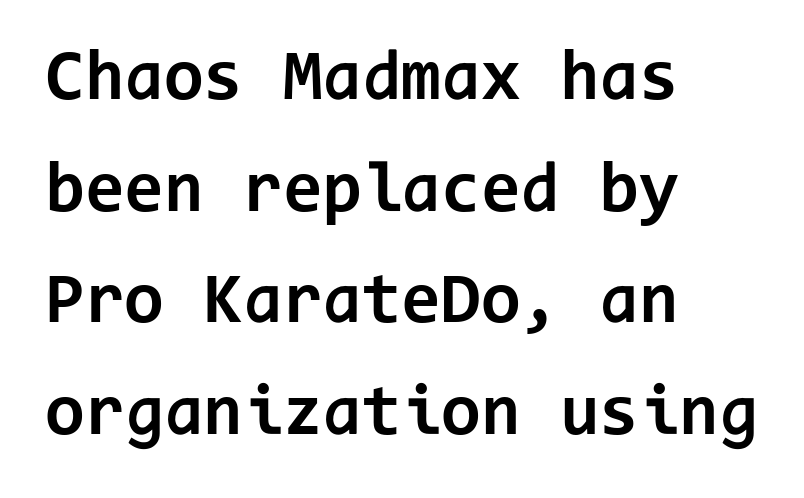
The tracking reads as untouched default to a designer's eye. Note: no serifs on the glyphs. The letters march in equal steps, a hallmark of fixed-pitch type. Rows of type keep a routine distance in the vertical direction. Any mark beneath the type? The region is blank.
